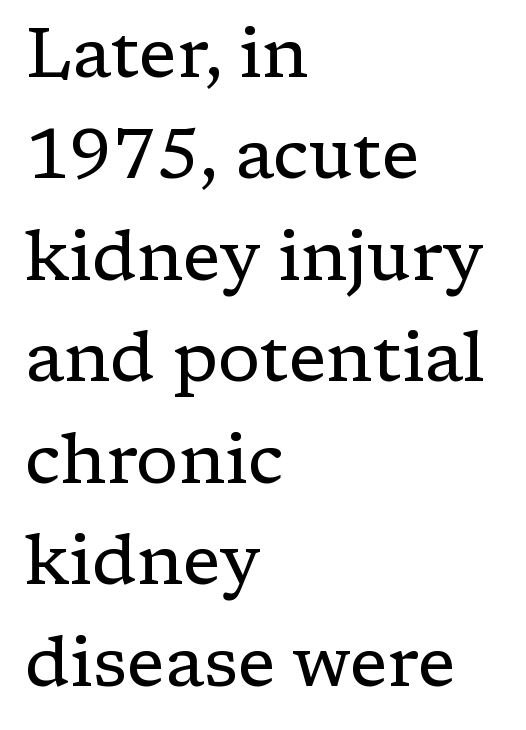
{"serif": "yes", "italic": "no", "bold": "no", "weight": "regular", "width": "normal", "stroke_contrast": "low", "x_height": "medium", "monospaced": "no", "underline": "no", "align": "left", "line_spacing": "normal", "line_spacing_ratio": 1.45, "letter_spacing": "normal", "letter_spacing_em": 0.0, "glyph_px": 70}
